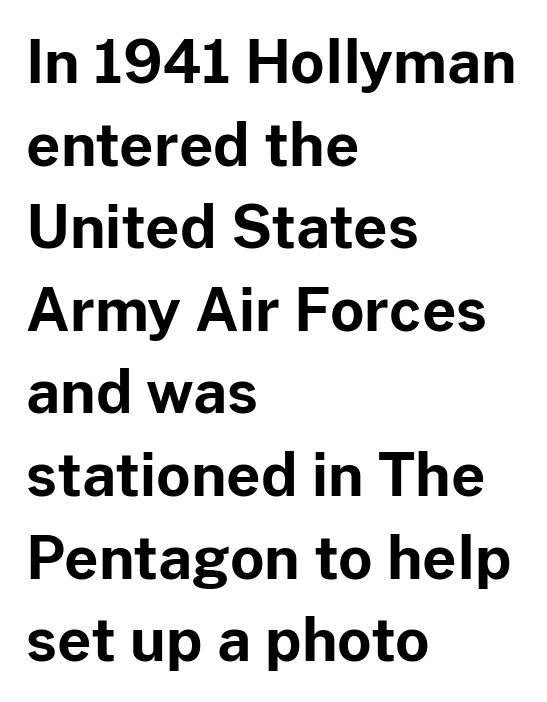
The image shows 59 px bold sans-serif type, upright; set left-aligned, normal line spacing (1.4x), normal letter spacing, not underlined; low stroke contrast and a medium x-height.
